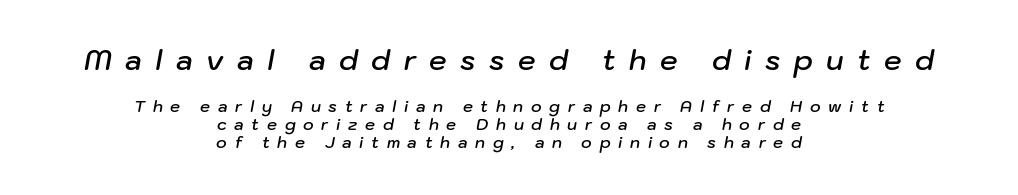
The image shows 28 px semibold type, italic (leaning right); set centered, tight line spacing (1.13x), unusually wide letter spacing (+0.48 em), not underlined; the first (top) block is 1.75x larger; low stroke contrast and a medium x-height.
